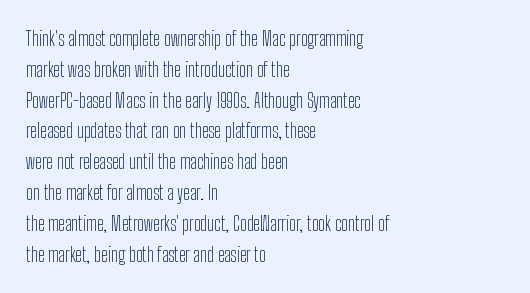
{"italic": "no", "bold": "no", "underline": "no", "align": "left", "line_spacing": "normal", "line_spacing_ratio": 1.54, "letter_spacing": "normal", "letter_spacing_em": 0.0, "glyph_px": 20}
